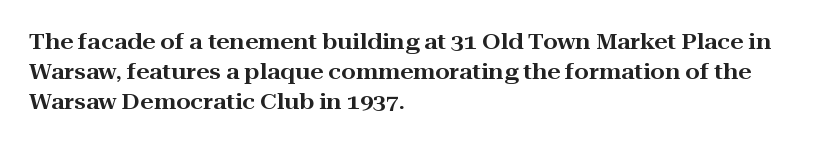
Q: Is the text italic (slanted)? A: No, it is upright.
Q: Is the text underlined? A: No.
Q: How is the paragraph aligned? A: Left-aligned.
Q: Is the spacing between letters normal or unusually wide? A: Normal.
Q: Is the spacing between lines tight, normal or loose? A: Normal.
